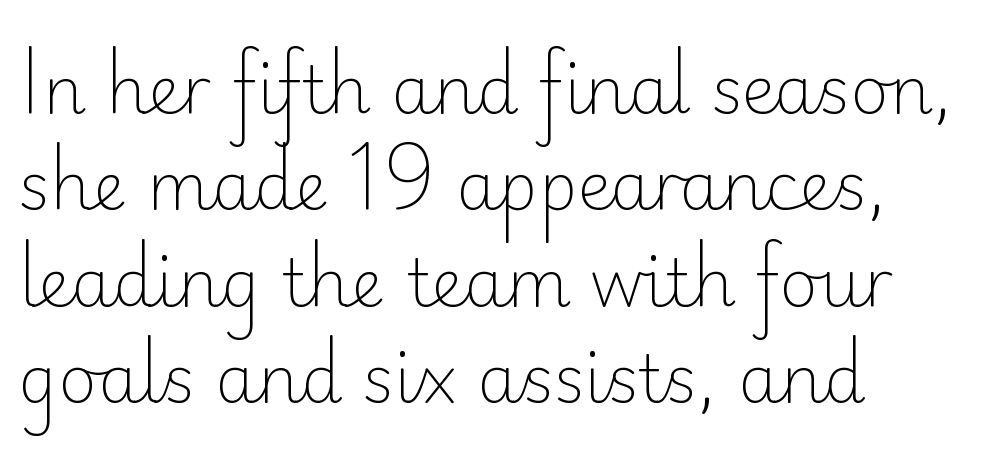
The image shows 66 px light sans-serif type, upright; set left-aligned, normal line spacing (1.46x), normal letter spacing, not underlined; low stroke contrast and a small x-height.
